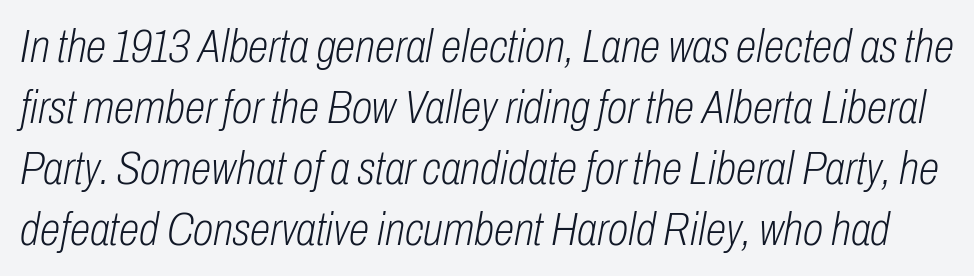
Q: Is the text bold? A: No.
Q: Is the text italic (slanted)? A: Yes, it leans right by about 10 degrees.
Q: Is the text underlined? A: No.
Q: Is the spacing between letters normal or unusually wide? A: Normal.
Q: Is the spacing between lines tight, normal or loose? A: Normal.
Q: Width (condensed, normal, or wide)? A: Condensed.
Q: Stroke contrast? A: Low.
Q: x-height? A: Medium.
Q: Monospaced? A: No.
